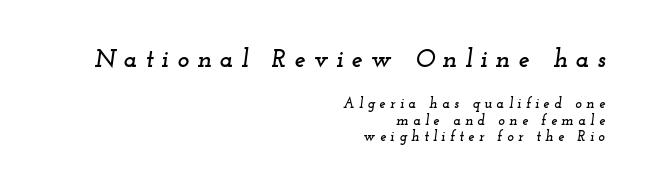
The image shows 25 px text type, italic (leaning right); set right-aligned, line spacing 1.17x, unusually wide letter spacing (+0.32 em), not underlined; the first (top) block is 1.79x larger.
